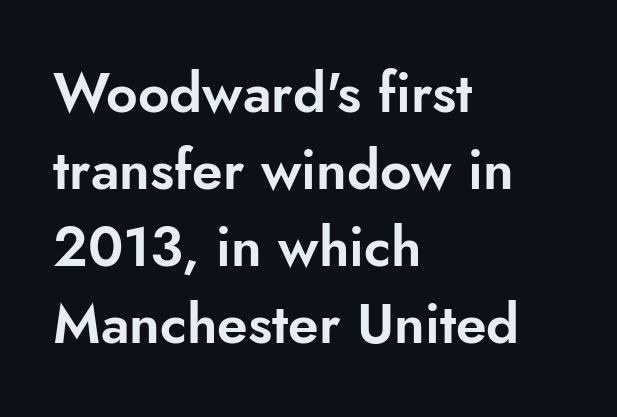
Compared with typical body copy, the letter spacing here is the same. The face used here is a sans, in the tradition of grotesques and geometrics. The lines in this sample share a left origin and differ only in where they stop. What's the leading like? Ordinary, nothing unusual.
